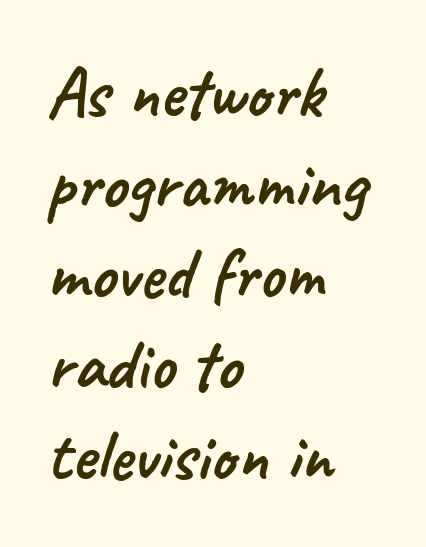
Lines of text with bare space underneath. Character widths vary here, with narrow letters taking less room than wide ones. Students, note that the glyphs here touch the page at normal intervals. If you measured baseline to baseline, you'd find a middling distance. Examine the stroke ends and you'll find no serifs.
